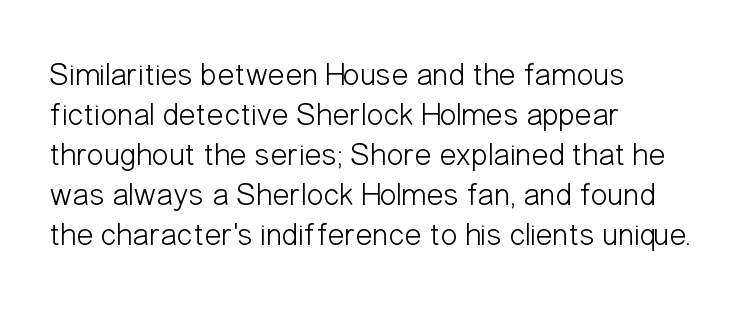
{"serif": "no", "italic": "no", "bold": "no", "weight": "light", "width": "condensed", "stroke_contrast": "low", "x_height": "medium", "monospaced": "no", "underline": "no", "align": "left", "line_spacing": "normal", "line_spacing_ratio": 1.25, "letter_spacing": "normal", "letter_spacing_em": 0.0, "glyph_px": 32}
